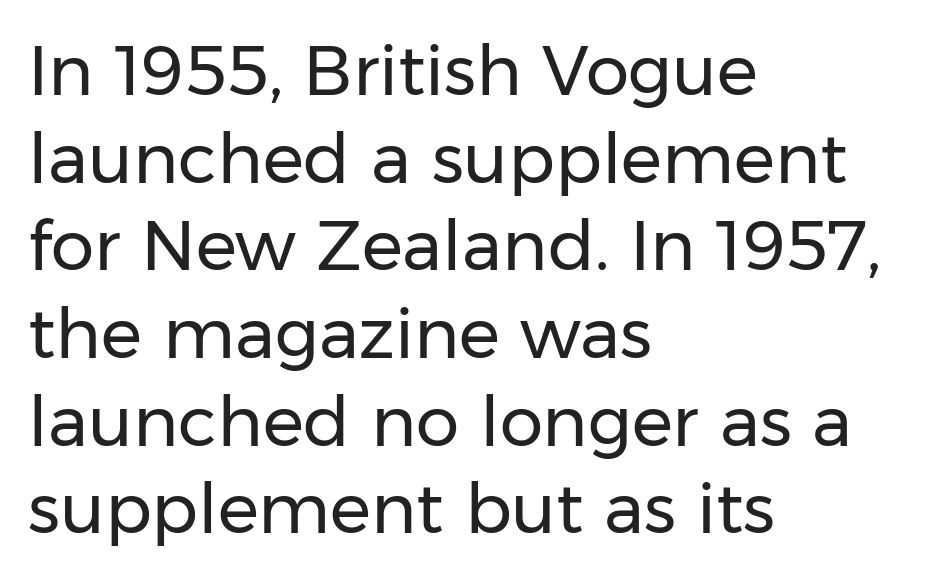
Q: Is the text bold? A: No.
Q: Is the text italic (slanted)? A: No, it is upright.
Q: Is the typeface a serif or a sans-serif typeface? A: Sans-serif.
Q: Is the text underlined? A: No.
Q: How is the paragraph aligned? A: Left-aligned.
Q: Is the spacing between letters normal or unusually wide? A: Normal.
Q: Is the spacing between lines tight, normal or loose? A: Normal.
Q: Width (condensed, normal, or wide)? A: Normal.
Q: Stroke contrast? A: Low.
Q: x-height? A: Medium.
Q: Monospaced? A: No.
